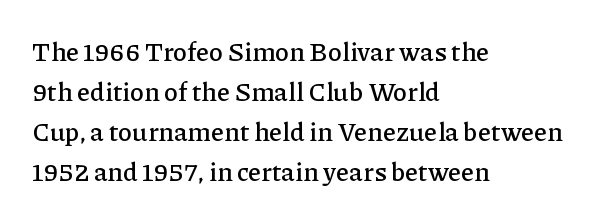
Q: Is the text italic (slanted)? A: No, it is upright.
Q: Is the text underlined? A: No.
Q: How is the paragraph aligned? A: Left-aligned.
Q: Is the spacing between letters normal or unusually wide? A: Normal.
Q: Is the spacing between lines tight, normal or loose? A: Normal.
